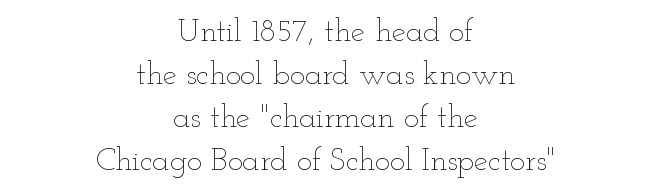
Notice how the passage keeps no hard edge, just a central spine. Words float on clear page, feet unadorned. This sample has the flowing, uneven cadence of proportional lettering. The letters stand straight up with perfectly vertical stems. Each word holds together tightly as a unit, with standard inter-letter gaps. Compared with typical paragraphs, the rows here are spaced about the same.
